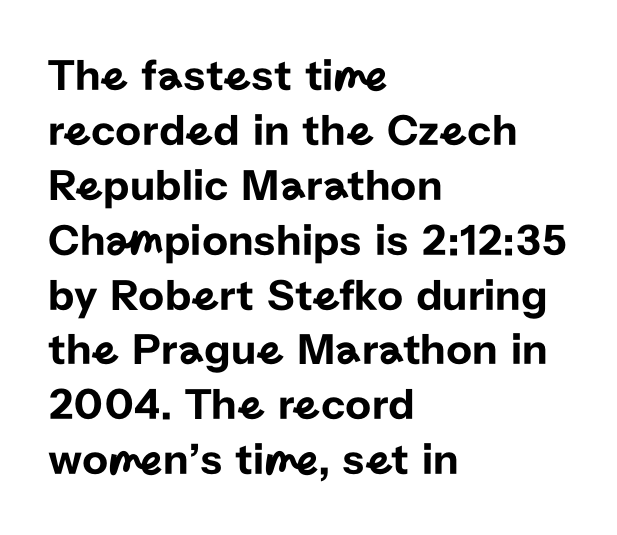
{"serif": "no", "italic": "no", "width": "normal", "stroke_contrast": "low", "x_height": "medium", "monospaced": "no", "underline": "no", "align": "left", "line_spacing_ratio": 1.22, "letter_spacing": "normal", "letter_spacing_em": 0.0, "glyph_px": 45}
